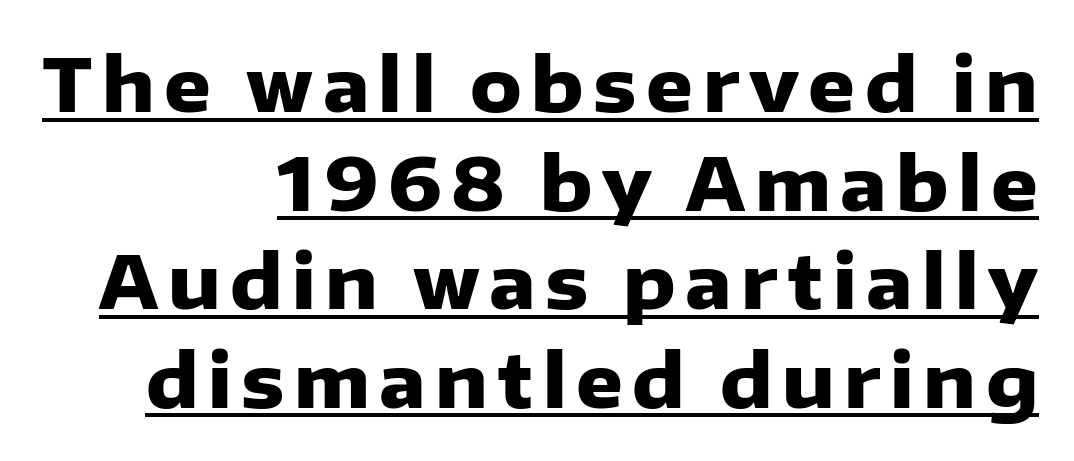
Every letter is thick-stroked: bold, no question. Type style note: lacks serifs. Proportional: the letters do not fall into vertical columns. The text block is weighted toward the right margin, trailing off unevenly leftward.
